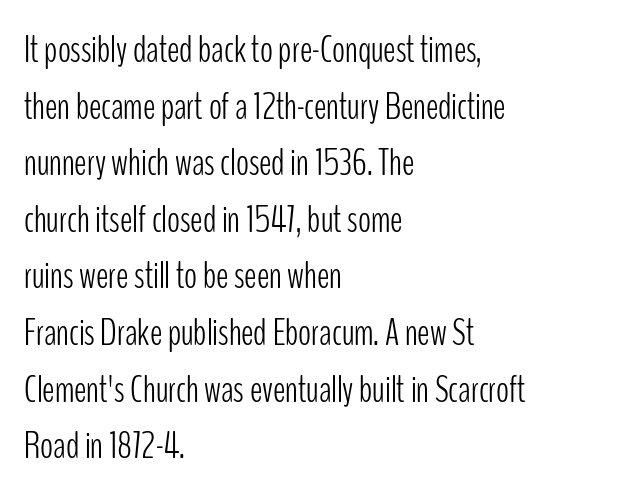
Q: Is the text bold? A: No.
Q: Is the text italic (slanted)? A: No, it is upright.
Q: Is the typeface a serif or a sans-serif typeface? A: Sans-serif.
Q: Is the text underlined? A: No.
Q: How is the paragraph aligned? A: Left-aligned.
Q: Is the spacing between letters normal or unusually wide? A: Normal.
Q: Is the spacing between lines tight, normal or loose? A: Normal.
Q: Width (condensed, normal, or wide)? A: Condensed.
Q: Stroke contrast? A: Low.
Q: x-height? A: Medium.
Q: Monospaced? A: No.
